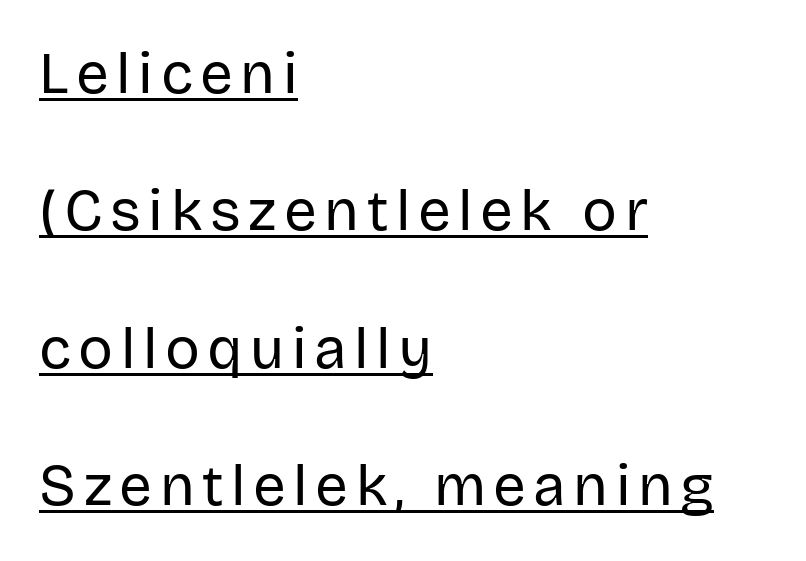
Q: Is the text bold? A: No.
Q: Is the text italic (slanted)? A: No, it is upright.
Q: Is the typeface a serif or a sans-serif typeface? A: Sans-serif.
Q: Is the text underlined? A: Yes.
Q: How is the paragraph aligned? A: Left-aligned.
Q: Is the spacing between lines tight, normal or loose? A: Loose.
Q: Width (condensed, normal, or wide)? A: Normal.
Q: Stroke contrast? A: Low.
Q: x-height? A: Large.
Q: Monospaced? A: No.
